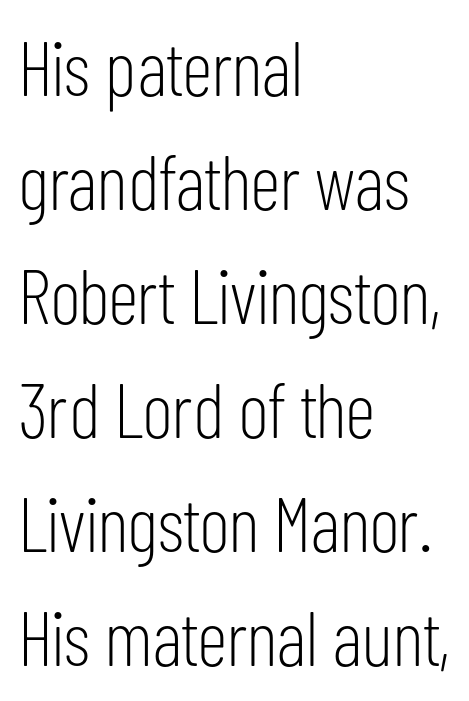
Q: Is the text bold? A: No.
Q: Is the text italic (slanted)? A: No, it is upright.
Q: Is the typeface a serif or a sans-serif typeface? A: Sans-serif.
Q: Is the text underlined? A: No.
Q: How is the paragraph aligned? A: Left-aligned.
Q: Is the spacing between letters normal or unusually wide? A: Normal.
Q: Is the spacing between lines tight, normal or loose? A: Normal.
Q: Width (condensed, normal, or wide)? A: Condensed.
Q: Stroke contrast? A: Low.
Q: x-height? A: Medium.
Q: Monospaced? A: No.
